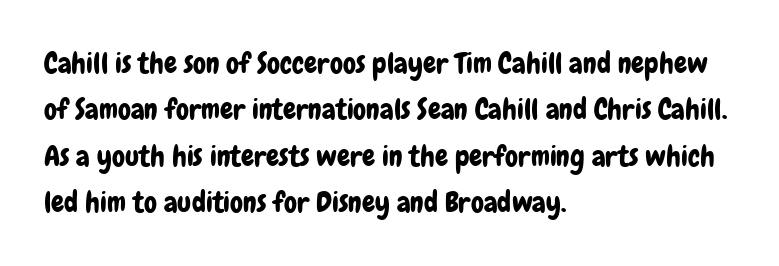
Q: Is the text italic (slanted)? A: No, it is upright.
Q: Is the typeface a serif or a sans-serif typeface? A: Sans-serif.
Q: Is the text underlined? A: No.
Q: How is the paragraph aligned? A: Left-aligned.
Q: Is the spacing between letters normal or unusually wide? A: Normal.
Q: Is the spacing between lines tight, normal or loose? A: Normal.
Q: Width (condensed, normal, or wide)? A: Condensed.
Q: Stroke contrast? A: Low.
Q: x-height? A: Medium.
Q: Monospaced? A: No.
